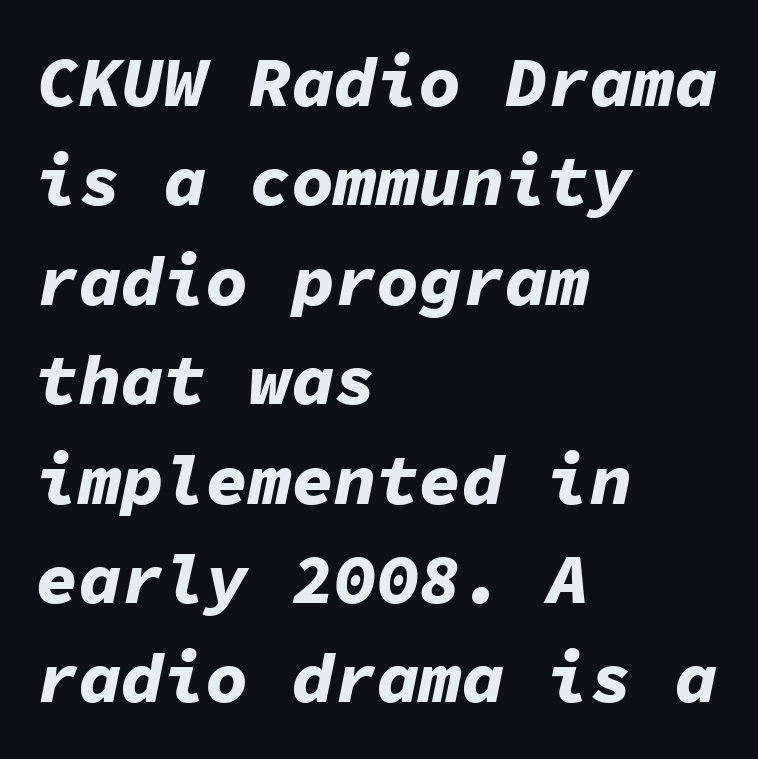
{"italic": "yes", "lean": "right", "slant_degrees": 11, "bold": "yes", "weight": "bold", "width": "normal", "stroke_contrast": "low", "x_height": "medium", "monospaced": "yes", "underline": "no", "align": "left", "line_spacing": "normal", "line_spacing_ratio": 1.4, "letter_spacing": "normal", "letter_spacing_em": 0.0, "glyph_px": 71}
